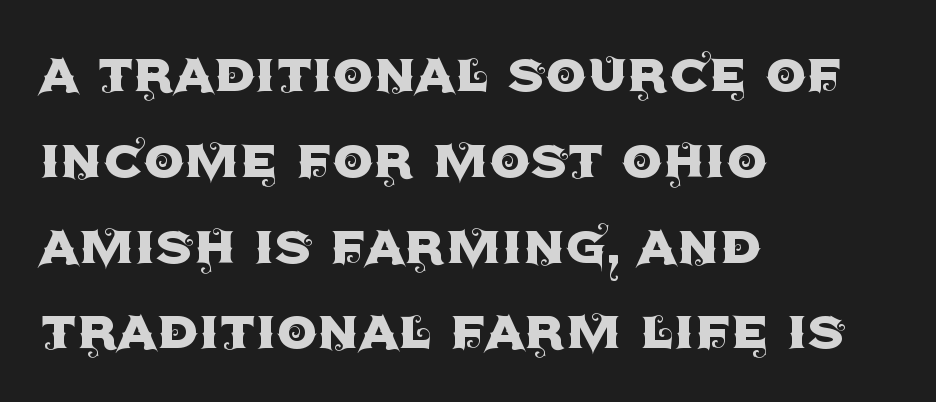
{"serif": "no", "italic": "no", "width": "normal", "x_height": "large", "monospaced": "no", "underline": "no", "align": "left", "line_spacing": "normal", "line_spacing_ratio": 1.32, "letter_spacing": "normal", "letter_spacing_em": 0.0, "glyph_px": 65}
